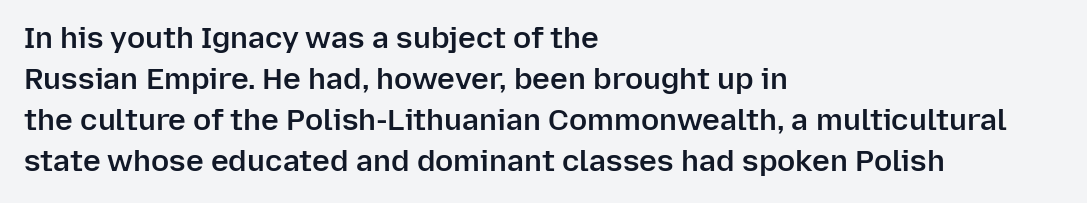
Q: Is the text bold? A: Semi-bold.
Q: Is the text italic (slanted)? A: No, it is upright.
Q: Is the typeface a serif or a sans-serif typeface? A: Sans-serif.
Q: Is the text underlined? A: No.
Q: How is the paragraph aligned? A: Left-aligned.
Q: Is the spacing between letters normal or unusually wide? A: Normal.
Q: Is the spacing between lines tight, normal or loose? A: Normal.
Q: Width (condensed, normal, or wide)? A: Normal.
Q: Stroke contrast? A: Low.
Q: x-height? A: Medium.
Q: Monospaced? A: No.
